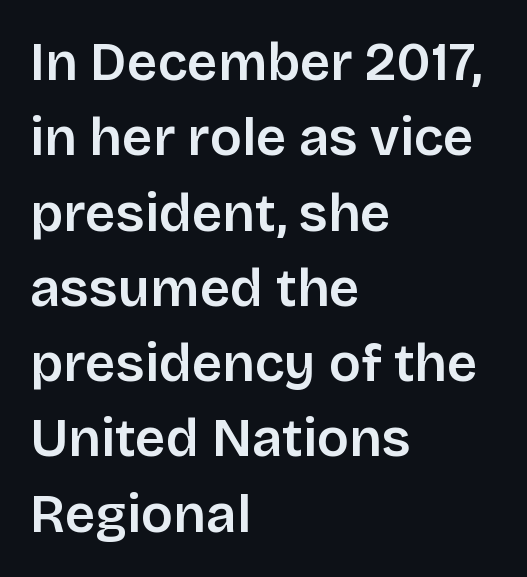
The image shows 53 px semibold sans-serif type, upright; set left-aligned, normal line spacing (1.42x), normal letter spacing, not underlined; low stroke contrast and a large x-height.
